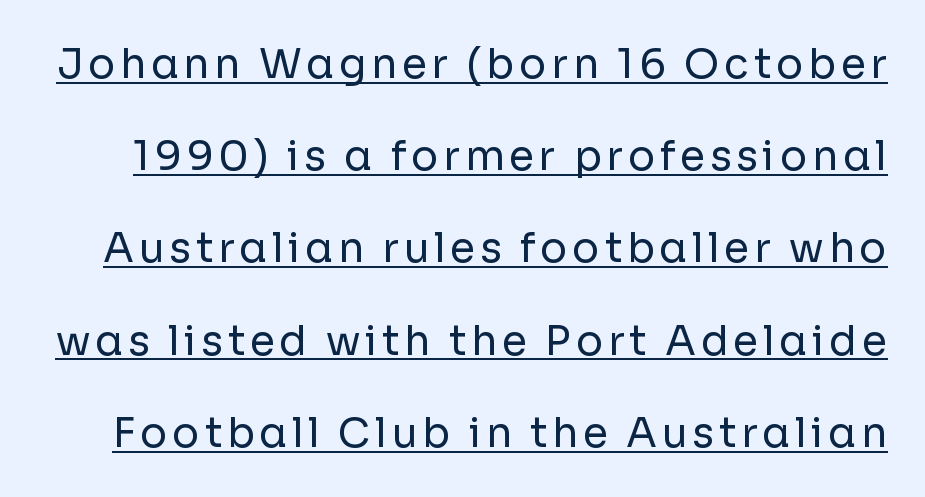
{"serif": "no", "italic": "no", "bold": "no", "weight": "regular", "width": "normal", "stroke_contrast": "low", "x_height": "medium", "monospaced": "no", "underline": "yes", "line_spacing": "loose", "line_spacing_ratio": 2.25, "glyph_px": 41}
